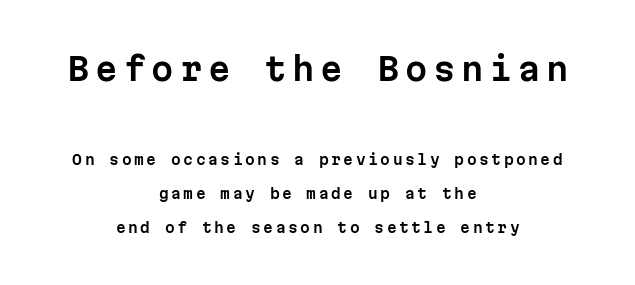
Q: Is the text italic (slanted)? A: No, it is upright.
Q: Is the typeface a serif or a sans-serif typeface? A: Sans-serif.
Q: Is the text underlined? A: No.
Q: How is the paragraph aligned? A: Centered.
Q: Is the spacing between lines tight, normal or loose? A: Loose.
Q: Which block of text is set in a larger size, the first (top) or the second (bottom)? A: The first (top) one.
Q: Width (condensed, normal, or wide)? A: Normal.
Q: Stroke contrast? A: Low.
Q: x-height? A: Medium.
Q: Monospaced? A: Yes.
